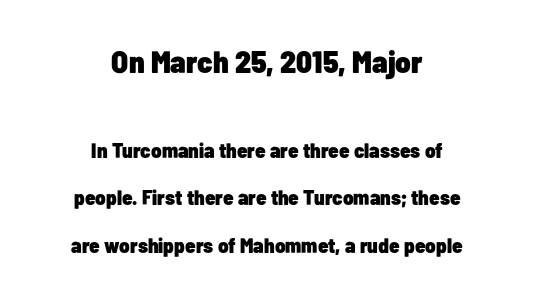
{"serif": "no", "italic": "no", "bold": "yes", "weight": "heavy", "width": "condensed", "stroke_contrast": "low", "x_height": "medium", "monospaced": "no", "underline": "no", "align": "center", "line_spacing": "loose", "line_spacing_ratio": 2.26, "letter_spacing": "normal", "letter_spacing_em": 0.0, "larger_block": "first", "size_ratio": 1.48, "glyph_px": 31}
